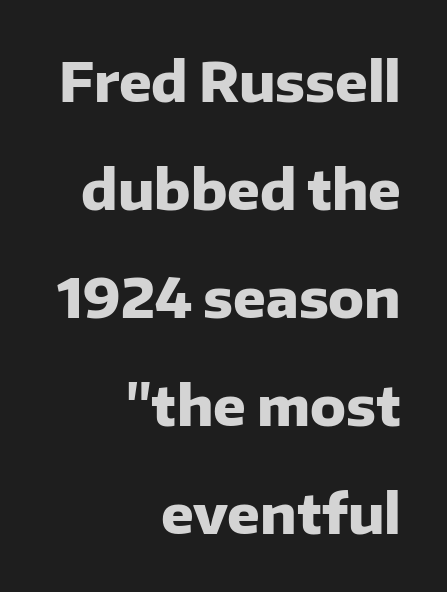
Q: Is the text bold? A: Yes.
Q: Is the text italic (slanted)? A: No, it is upright.
Q: Is the typeface a serif or a sans-serif typeface? A: Sans-serif.
Q: Is the text underlined? A: No.
Q: How is the paragraph aligned? A: Right-aligned.
Q: Is the spacing between letters normal or unusually wide? A: Normal.
Q: Is the spacing between lines tight, normal or loose? A: Loose.
Q: Width (condensed, normal, or wide)? A: Normal.
Q: Stroke contrast? A: Low.
Q: x-height? A: Medium.
Q: Monospaced? A: No.
